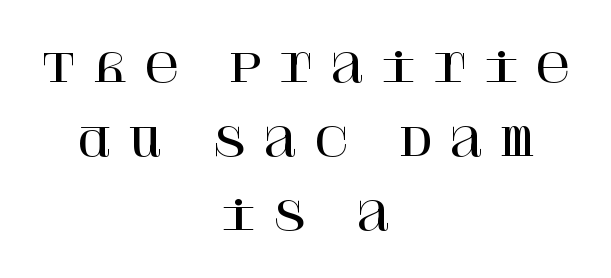
The image shows 39 px serif type, upright; set centered, loose line spacing (1.9x), unusually wide letter spacing (+0.38 em), not underlined; high stroke contrast and a large x-height.
